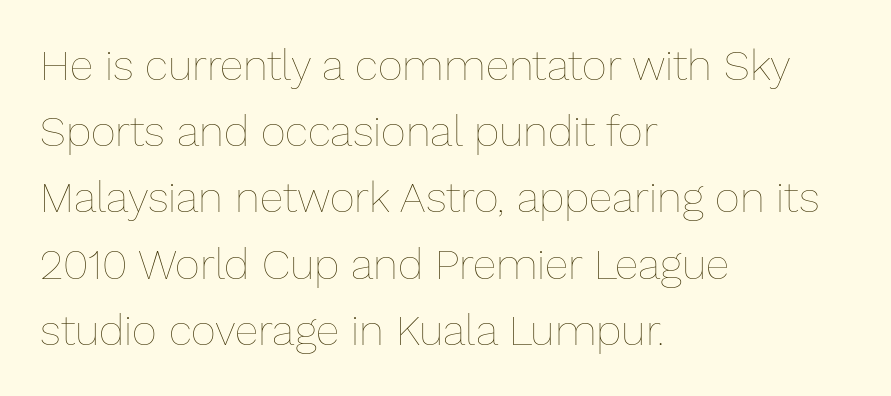
Q: Is the text bold? A: No.
Q: Is the text italic (slanted)? A: No, it is upright.
Q: Is the text underlined? A: No.
Q: How is the paragraph aligned? A: Left-aligned.
Q: Is the spacing between letters normal or unusually wide? A: Normal.
Q: Is the spacing between lines tight, normal or loose? A: Normal.
Q: Width (condensed, normal, or wide)? A: Normal.
Q: Stroke contrast? A: Low.
Q: x-height? A: Medium.
Q: Monospaced? A: No.
